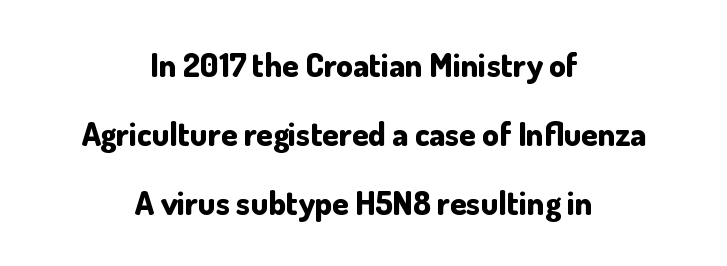
Q: Is the text bold? A: Yes.
Q: Is the text italic (slanted)? A: No, it is upright.
Q: Is the typeface a serif or a sans-serif typeface? A: Sans-serif.
Q: Is the text underlined? A: No.
Q: How is the paragraph aligned? A: Centered.
Q: Is the spacing between letters normal or unusually wide? A: Normal.
Q: Is the spacing between lines tight, normal or loose? A: Loose.
Q: Width (condensed, normal, or wide)? A: Normal.
Q: Stroke contrast? A: Low.
Q: x-height? A: Small.
Q: Monospaced? A: No.
